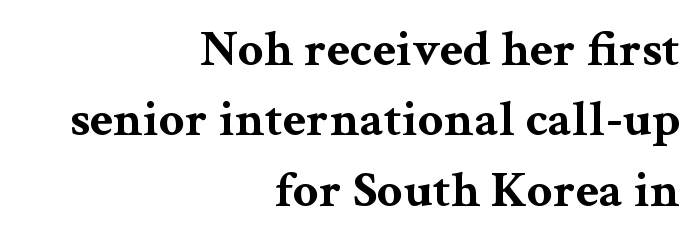
Note the varied advance widths — an 'i' is clearly narrower than an 'm'. Quick note: interline space is typical. Serifs: yes, visible at the terminals of the letterforms. This is heavy type, rendered in bold.
